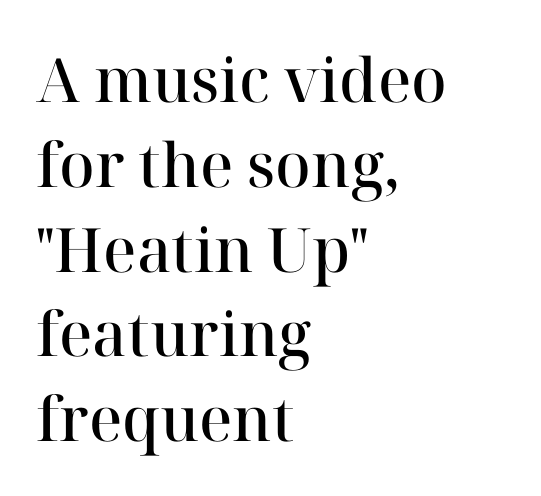
Serifs: yes, visible at the terminals of the letterforms. The line-height multiplier appears to be the usual default. Glance below the letters and you will spot only blank space. Look at the tracking — it's just the regular setting, nothing added.
